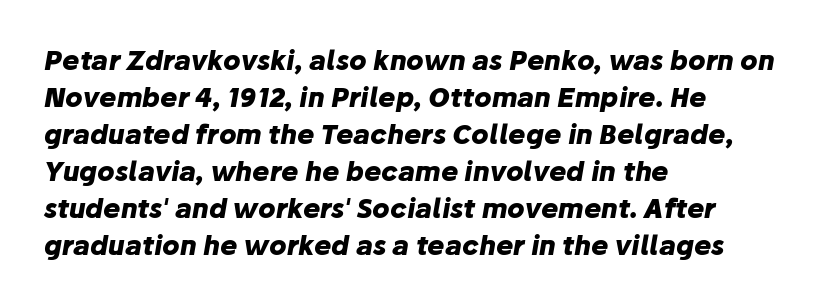
The image shows 26 px bold type, italic (leaning right); set left-aligned, normal line spacing (1.42x), normal letter spacing, not underlined.
